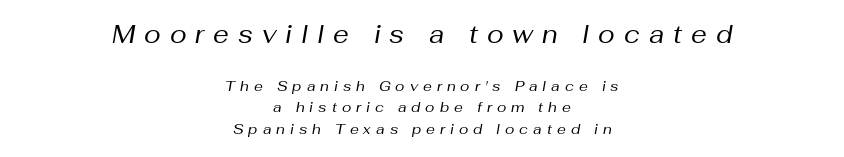
Q: Is the text bold? A: No.
Q: Is the text italic (slanted)? A: Yes, it leans right by about 10 degrees.
Q: Is the text underlined? A: No.
Q: How is the paragraph aligned? A: Centered.
Q: Is the spacing between letters normal or unusually wide? A: Unusually wide.
Q: Is the spacing between lines tight, normal or loose? A: Normal.
Q: Which block of text is set in a larger size, the first (top) or the second (bottom)? A: The first (top) one.
